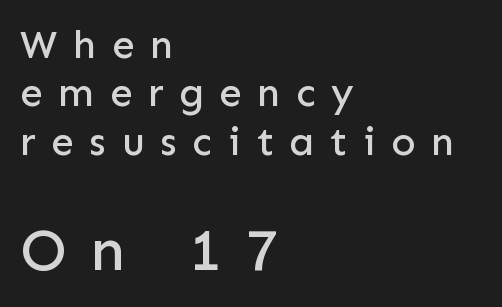
{"serif": "no", "italic": "no", "width": "normal", "stroke_contrast": "low", "x_height": "medium", "monospaced": "no", "underline": "no", "align": "left", "line_spacing_ratio": 1.21, "letter_spacing": "wide", "letter_spacing_em": 0.39, "larger_block": "second", "size_ratio": 1.5, "glyph_px": 60}
